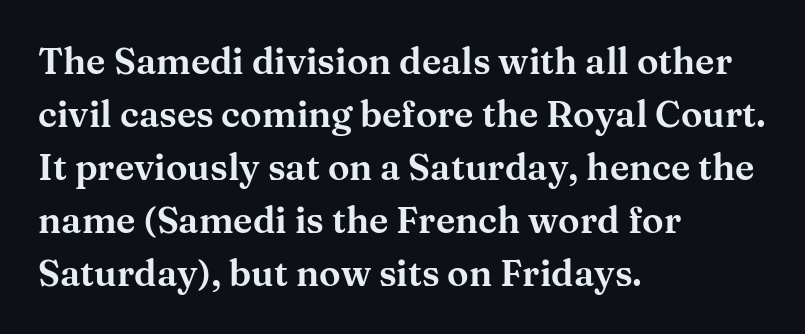
A typesetter would call this proportional, since set widths differ per character. The zone under the glyphs is completely vacant. Look at the tracking — it's just the regular setting, nothing added. Posture: straight, roman, zero tilt. The rendering uses a moderate line-height, typical for paragraphs.
